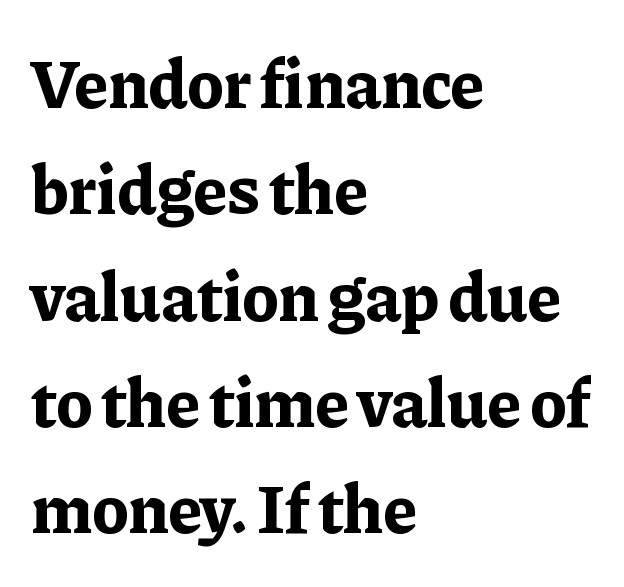
{"serif": "yes", "italic": "no", "bold": "yes", "weight": "bold", "width": "normal", "stroke_contrast": "low", "x_height": "medium", "monospaced": "no", "underline": "no", "align": "left", "line_spacing": "normal", "line_spacing_ratio": 1.54, "letter_spacing": "normal", "letter_spacing_em": 0.0, "glyph_px": 69}
